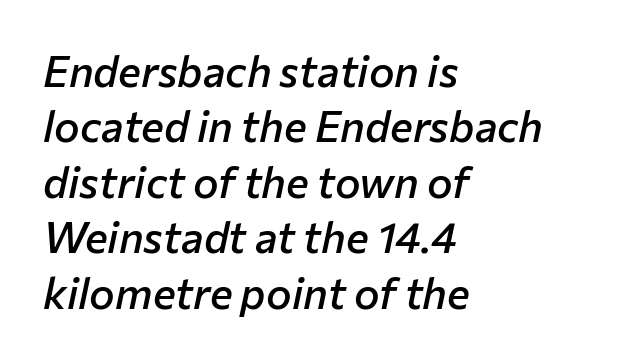
Check the space under the baseline: it is left empty. A typesetter would call this proportional, since set widths differ per character. Leading matches the norm, producing a regular column. Does the weight exceed regular? Yes, but only to semibold.
